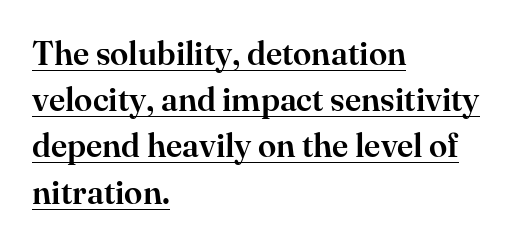
Varying glyph widths throughout — classic text-font behaviour. You can tell it's not italic because the verticals are truly vertical. The type is set solid horizontally, with unmodified tracking. Alignment: flush left.
